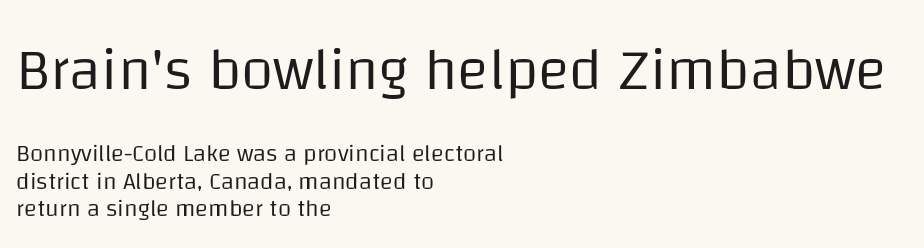
Tightly led — the rows are bunched. Quick note: not italic, upright. Reading down the block, your eye returns to a fixed left position each line. Looks like regular typesetting: each glyph gets only the width it needs. The face looks like a standard text weight, possibly lighter. The horizontal fit of the characters is conventional and even.
